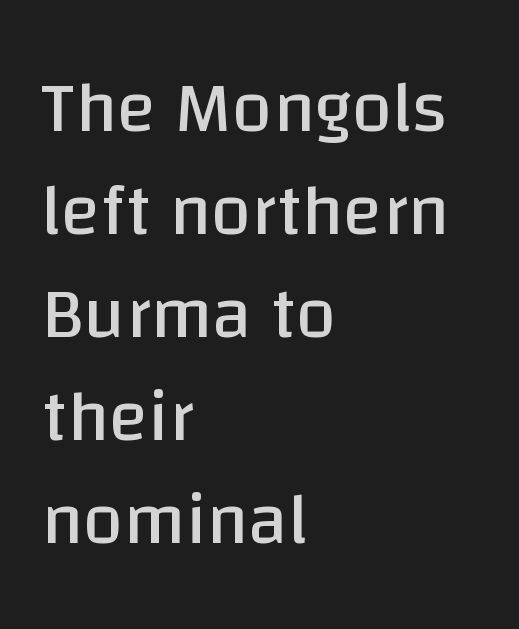
The image shows 73 px regular-weight sans-serif type, upright; set left-aligned, normal line spacing (1.41x), normal letter spacing, not underlined; low stroke contrast and a large x-height.
